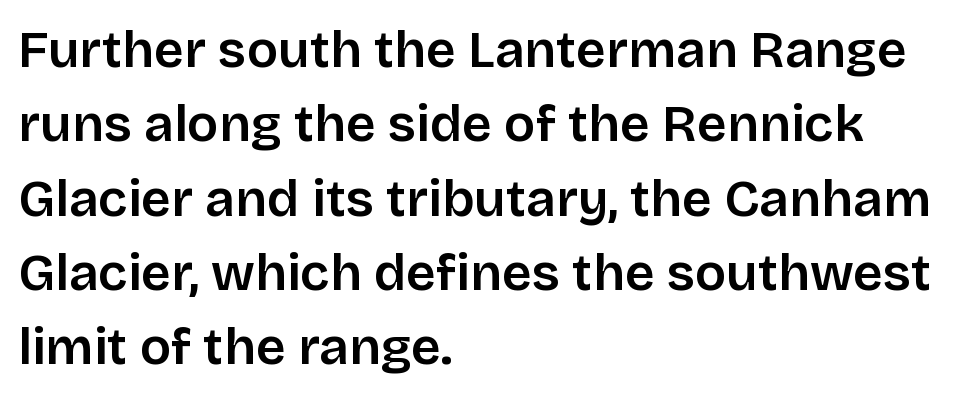
Q: Is the text italic (slanted)? A: No, it is upright.
Q: Is the typeface a serif or a sans-serif typeface? A: Sans-serif.
Q: Is the text underlined? A: No.
Q: How is the paragraph aligned? A: Left-aligned.
Q: Is the spacing between letters normal or unusually wide? A: Normal.
Q: Is the spacing between lines tight, normal or loose? A: Normal.
Q: Width (condensed, normal, or wide)? A: Normal.
Q: Stroke contrast? A: Low.
Q: x-height? A: Large.
Q: Monospaced? A: No.
